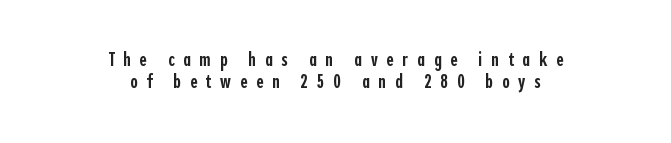
Emphasis by weight is partial: semibold. Line starts and ends both wander, symmetrically. These lines have a slow, spaced-out rhythm from letter to letter. The area under the type is left untouched. Italic: no, the glyphs are upright roman.
